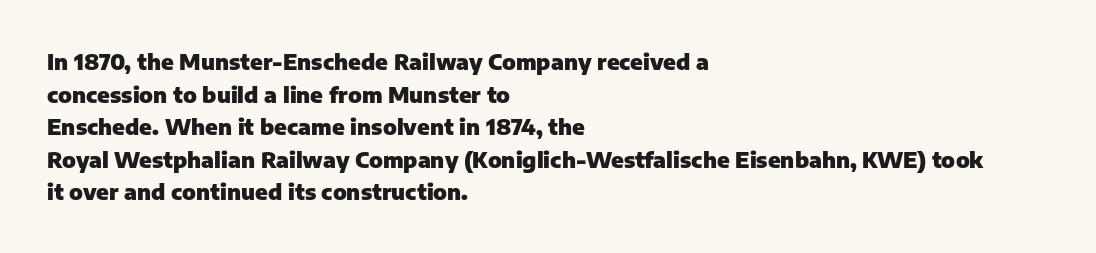
{"italic": "no", "bold": "yes", "underline": "no", "align": "left", "line_spacing": "normal", "line_spacing_ratio": 1.48, "letter_spacing": "normal", "letter_spacing_em": 0.0, "glyph_px": 22}
